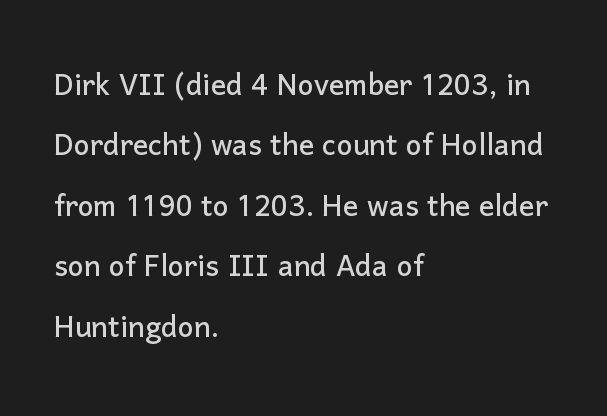
{"serif": "no", "italic": "no", "width": "normal", "stroke_contrast": "low", "x_height": "medium", "monospaced": "no", "underline": "no", "align": "left", "line_spacing": "normal", "line_spacing_ratio": 1.59, "letter_spacing": "normal", "letter_spacing_em": 0.0, "glyph_px": 38}
